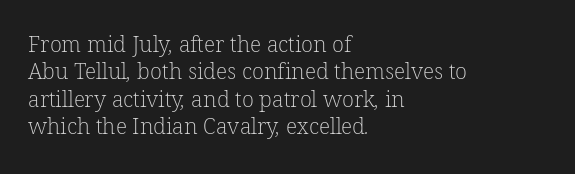
Students, note that the glyphs here touch the page at normal intervals. Honestly, the row spacing looks completely unremarkable. On a weight scale, this lands at 450 or below. Glance below the letters and you will spot only blank space.
